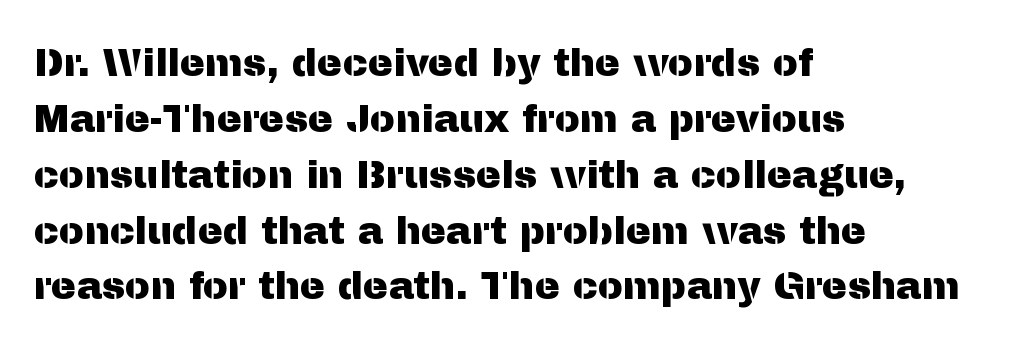
Anything drawn beneath the words? Only blank space. Italic: no, the glyphs are upright roman. A sans-serif font was chosen for this passage. Compared with typical body copy, the letter spacing here is the same. This sample keeps an unexceptional amount of space between lines.
